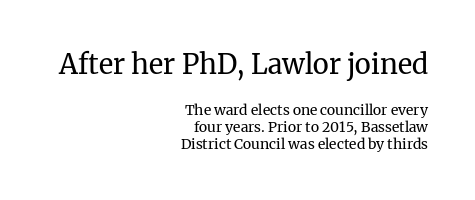
Q: Is the text bold? A: No.
Q: Is the text italic (slanted)? A: No, it is upright.
Q: Is the text underlined? A: No.
Q: How is the paragraph aligned? A: Right-aligned.
Q: Is the spacing between letters normal or unusually wide? A: Normal.
Q: Which block of text is set in a larger size, the first (top) or the second (bottom)? A: The first (top) one.
